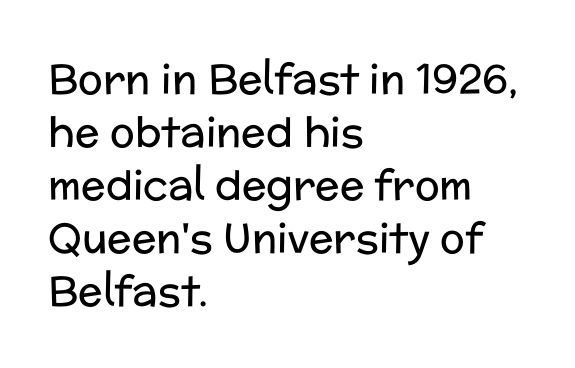
The image shows 41 px regular-weight sans-serif type, upright; set left-aligned, normal line spacing (1.29x), normal letter spacing, not underlined; low stroke contrast and a medium x-height.
